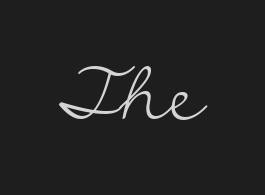
Q: Is the text bold? A: No.
Q: Is the text italic (slanted)? A: Yes.
Q: Is the typeface a serif or a sans-serif typeface? A: Serif.
Q: Is the text underlined? A: No.
Q: Is the spacing between letters normal or unusually wide? A: Normal.
Q: Width (condensed, normal, or wide)? A: Wide.
Q: Stroke contrast? A: Low.
Q: x-height? A: Small.
Q: Monospaced? A: No.
